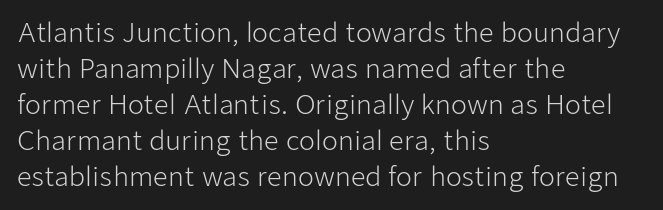
The image shows 26 px text type, upright; set left-aligned, normal line spacing (1.38x), normal letter spacing, not underlined.
